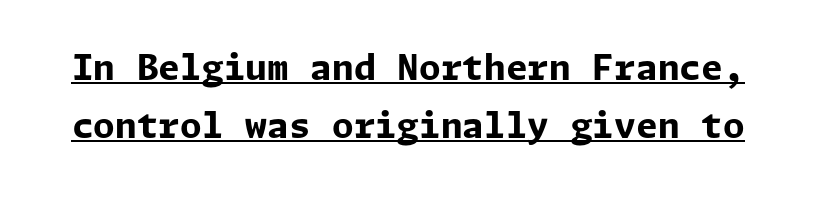
Compared with typical body copy, the letter spacing here is the same. In terms of posture, this sample is upright. Heft: maximum for text — a bold. Observe the absence of serifs on each vertical stroke in this sample.
